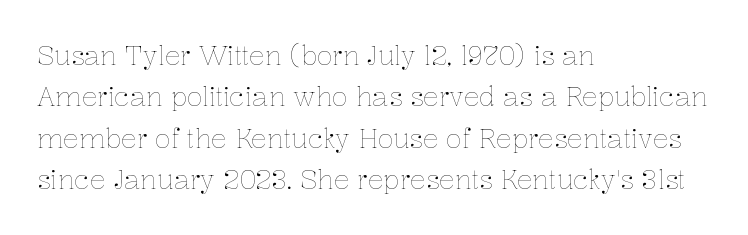
The image shows 26 px text type, upright; set left-aligned, normal line spacing (1.59x), normal letter spacing, not underlined.
